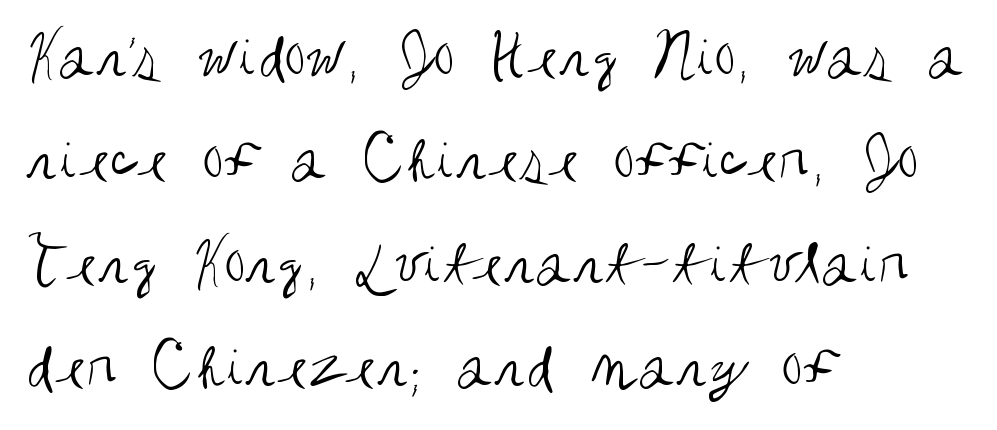
The image shows 68 px regular-weight, condensed sans-serif type; set left-aligned, normal line spacing (1.52x), normal letter spacing, not underlined; medium stroke contrast and a large x-height.
